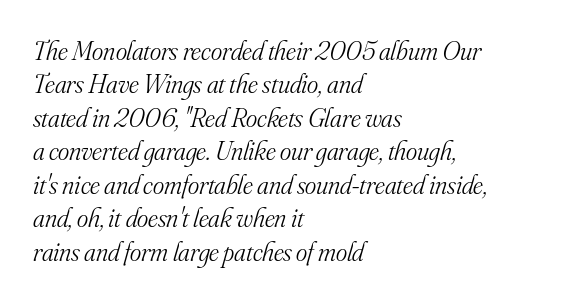
Q: Is the text bold? A: No.
Q: Is the text italic (slanted)? A: Yes, it leans right by about 16 degrees.
Q: Is the text underlined? A: No.
Q: How is the paragraph aligned? A: Left-aligned.
Q: Is the spacing between letters normal or unusually wide? A: Normal.
